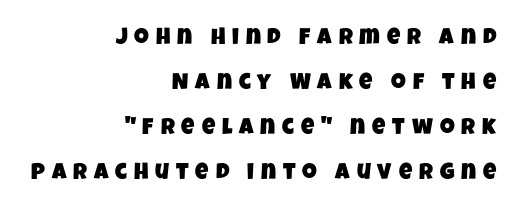
The image shows 23 px text type; set right-aligned, loose line spacing (1.96x), unusually wide letter spacing (+0.3 em), not underlined.
